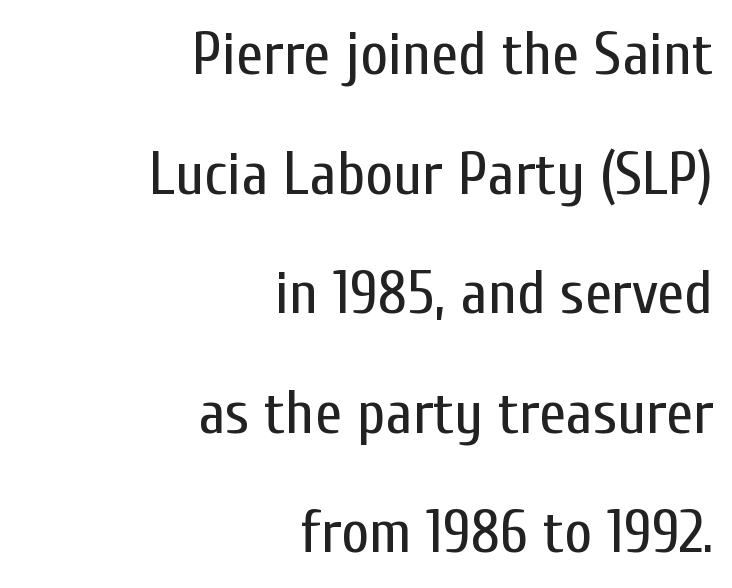
The image shows 61 px regular-weight, condensed sans-serif type, upright; set right-aligned, loose line spacing (1.96x), normal letter spacing, not underlined; low stroke contrast and a medium x-height.
